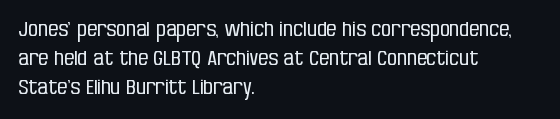
Beneath every word, the page is bare. Stems here are at most as thick as an everyday book face. When letters stand straight like this, we call the style roman or upright. This rendering leaves character spacing at its baseline value. The rendering uses a moderate line-height, typical for paragraphs.
